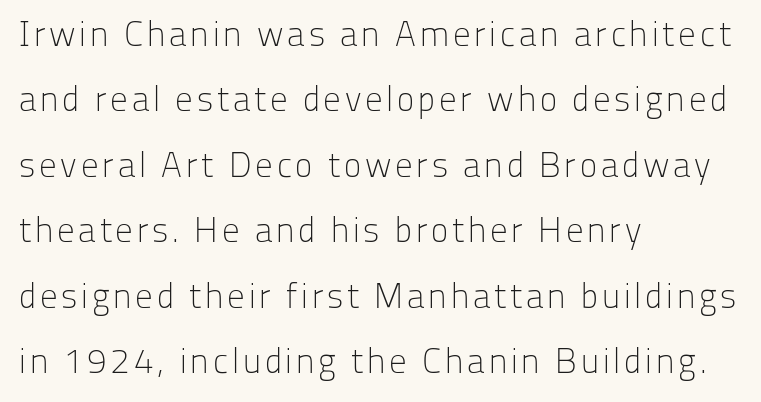
Q: Is the text bold? A: No.
Q: Is the text italic (slanted)? A: No, it is upright.
Q: Is the typeface a serif or a sans-serif typeface? A: Sans-serif.
Q: Is the text underlined? A: No.
Q: How is the paragraph aligned? A: Left-aligned.
Q: Width (condensed, normal, or wide)? A: Normal.
Q: Stroke contrast? A: Low.
Q: x-height? A: Medium.
Q: Monospaced? A: No.
